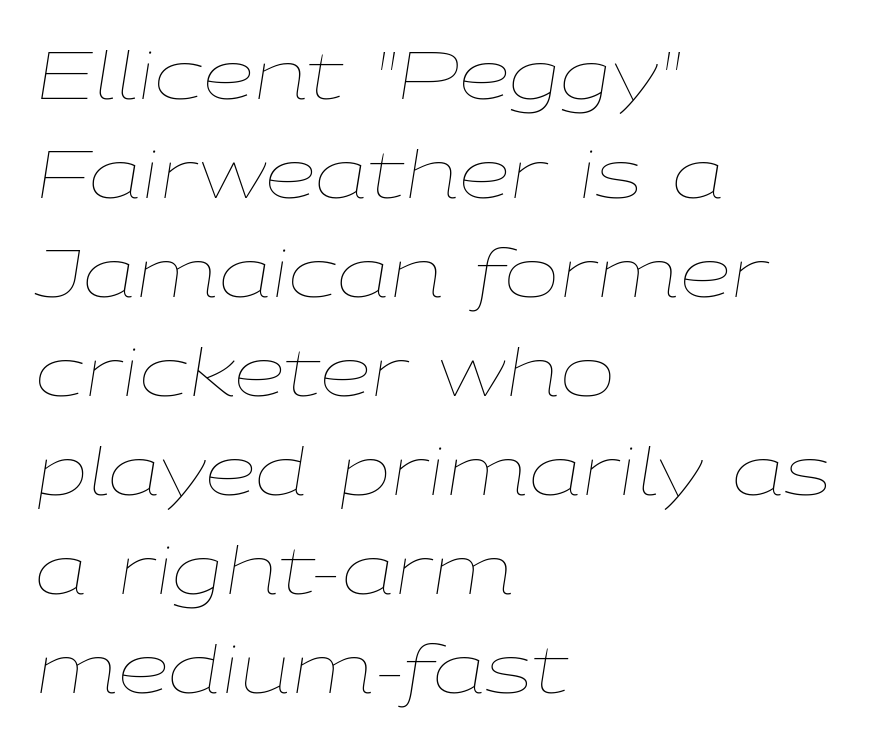
Italic? Definitely — the glyphs are oblique. This sample has the flowing, uneven cadence of proportional lettering. The baseline area is clear. How are the letters spaced? Ordinarily, with no added tracking. A student would call this left alignment; a typographer would say flush left, rag right.
